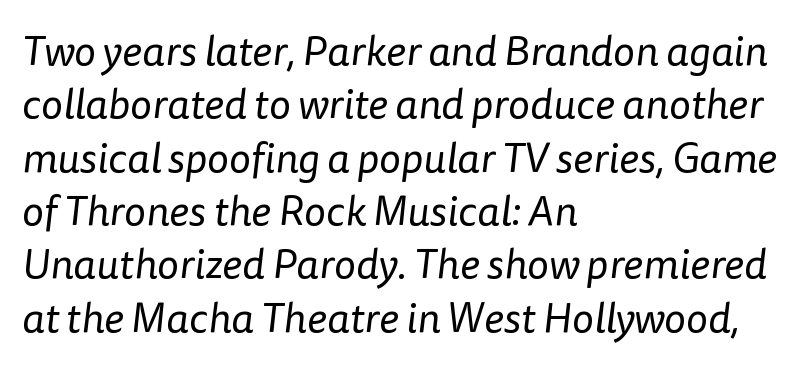
The image shows 42 px regular-weight sans-serif type; set left-aligned, normal line spacing (1.27x), normal letter spacing, not underlined; low stroke contrast and a medium x-height.
